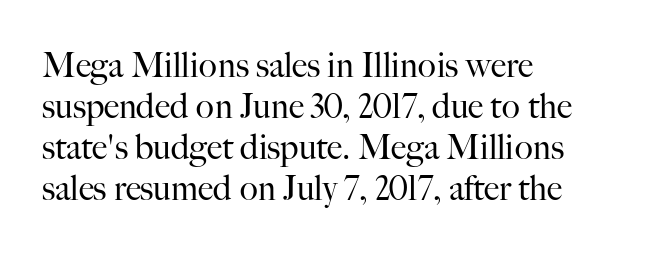
Default kerning and tracking; the words read as compact shapes. Glance below the letters and you will spot only blank space. Weight: regular or lighter. Horizontally, the lines are justified to the leading edge only.
